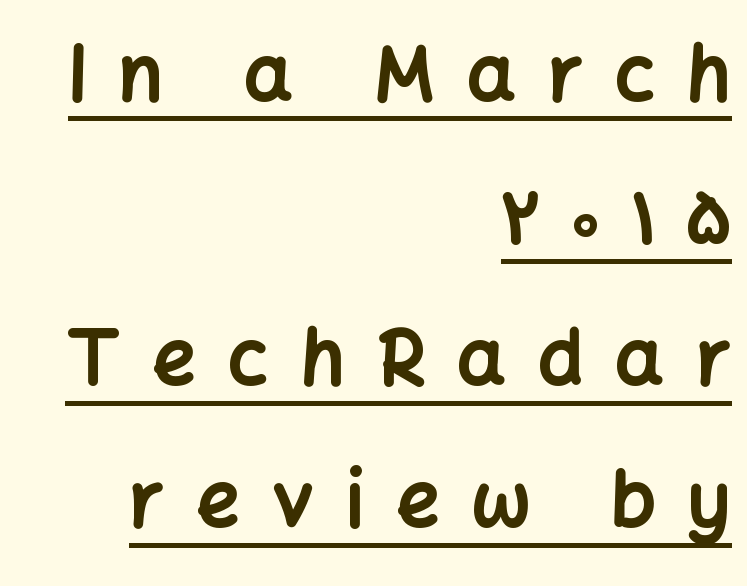
{"serif": "no", "italic": "no", "bold": "yes", "weight": "bold", "width": "normal", "stroke_contrast": "low", "x_height": "medium", "monospaced": "no", "underline": "yes", "align": "right", "line_spacing_ratio": 1.87, "letter_spacing": "wide", "letter_spacing_em": 0.42, "glyph_px": 76}
